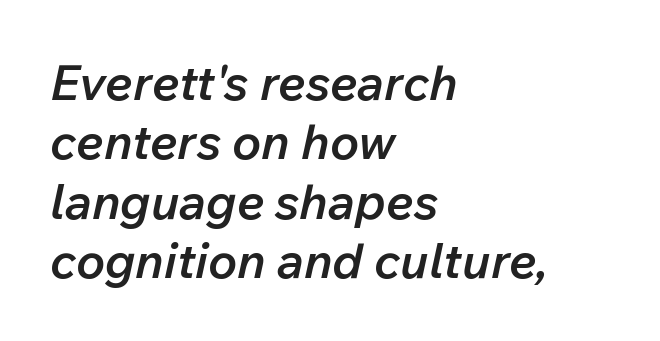
Q: Is the text bold? A: Semi-bold.
Q: Is the text italic (slanted)? A: Yes, it leans right by about 12 degrees.
Q: Is the text underlined? A: No.
Q: How is the paragraph aligned? A: Left-aligned.
Q: Is the spacing between letters normal or unusually wide? A: Normal.
Q: Width (condensed, normal, or wide)? A: Normal.
Q: Stroke contrast? A: Low.
Q: x-height? A: Medium.
Q: Monospaced? A: No.
